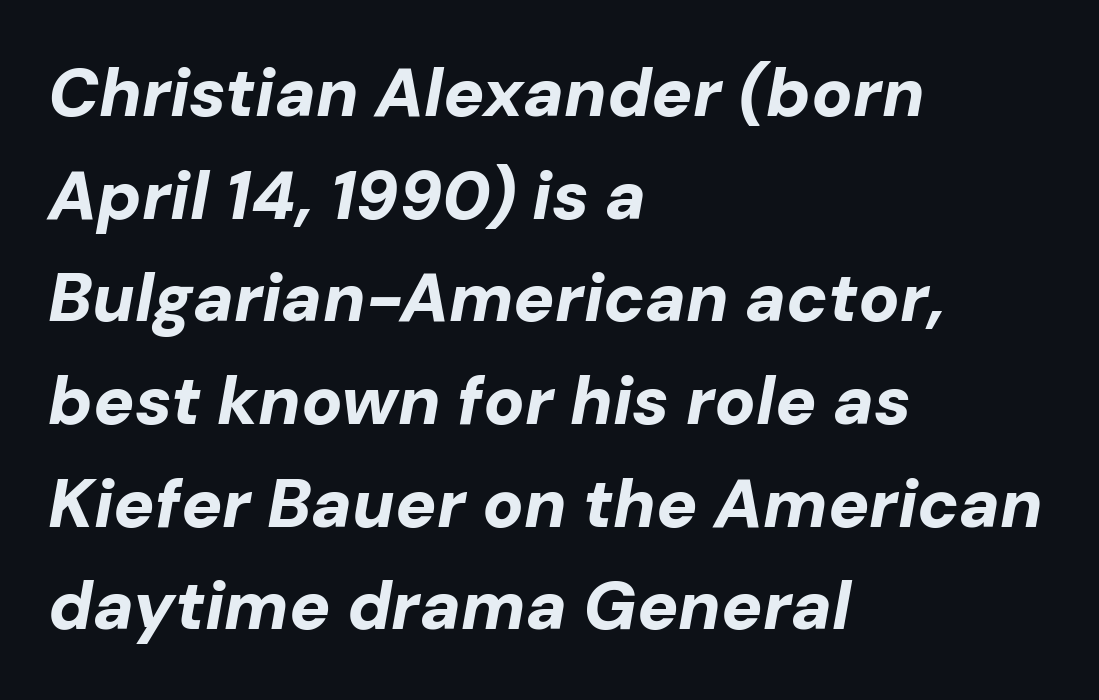
The whole block is typeset with a tilt. The passage shown is typed in a proportional face where columns would drift. Set as a true bold cut, around the 700 mark. Type without underlining.
